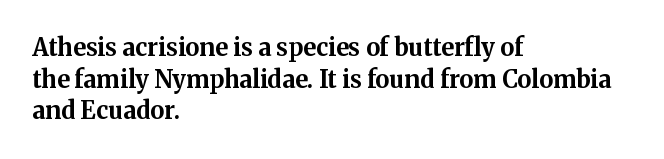
{"italic": "no", "bold": "yes", "underline": "no", "align": "left", "line_spacing": "normal", "line_spacing_ratio": 1.32, "letter_spacing": "normal", "letter_spacing_em": 0.0, "glyph_px": 24}
